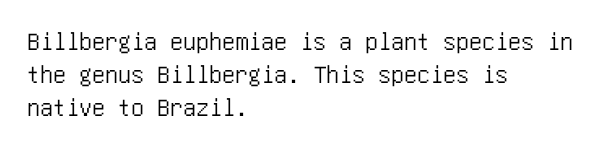
Q: Is the text italic (slanted)? A: No, it is upright.
Q: Is the text underlined? A: No.
Q: How is the paragraph aligned? A: Left-aligned.
Q: Is the spacing between letters normal or unusually wide? A: Normal.
Q: Is the spacing between lines tight, normal or loose? A: Normal.
